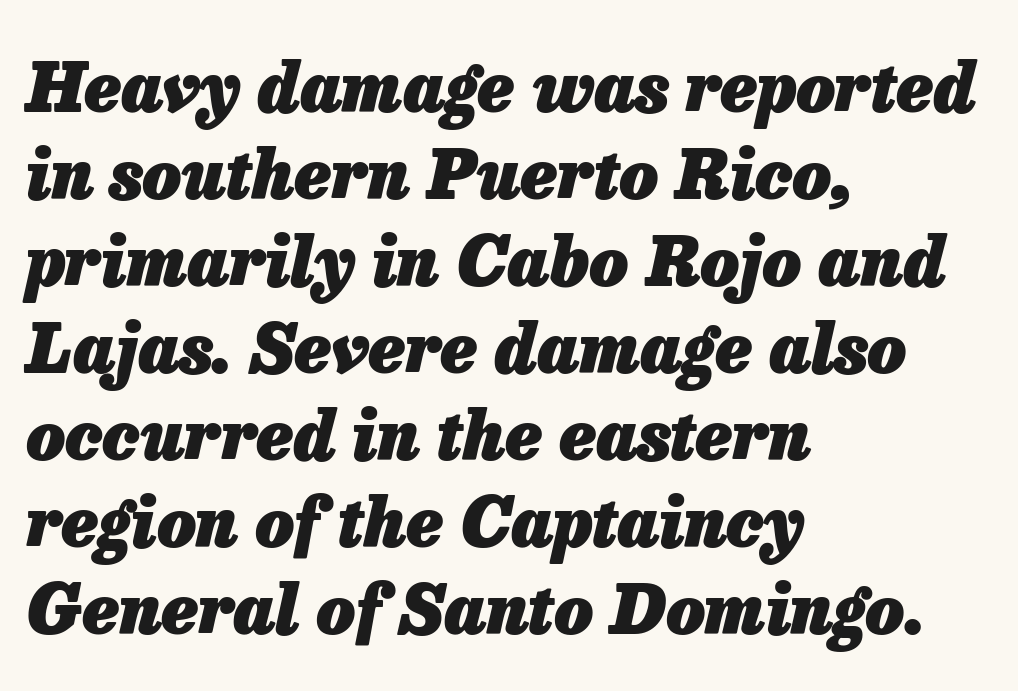
The setting favours the left margin, as ordinary paragraphs usually do. No word sits above an underline. Interline gaps are of average width in this sample. The passage shown is typed in a proportional face where columns would drift. Pretty heavy lettering here — definitely bold.
